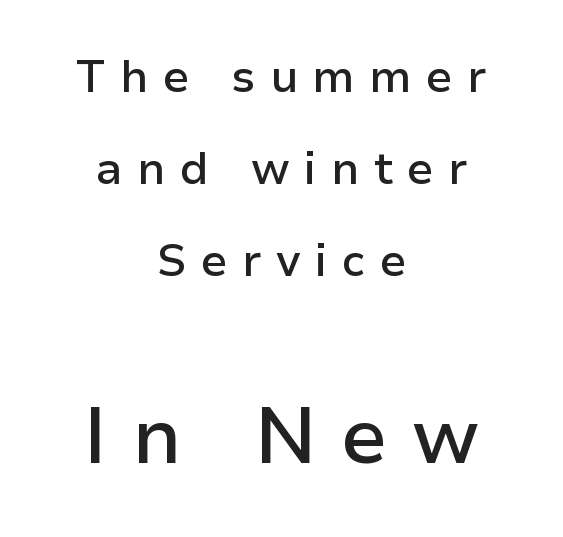
Q: Is the text bold? A: Semi-bold.
Q: Is the text italic (slanted)? A: No, it is upright.
Q: Is the typeface a serif or a sans-serif typeface? A: Sans-serif.
Q: Is the text underlined? A: No.
Q: How is the paragraph aligned? A: Centered.
Q: Is the spacing between letters normal or unusually wide? A: Unusually wide.
Q: Is the spacing between lines tight, normal or loose? A: Loose.
Q: Which block of text is set in a larger size, the first (top) or the second (bottom)? A: The second (bottom) one.
Q: Width (condensed, normal, or wide)? A: Normal.
Q: Stroke contrast? A: Low.
Q: x-height? A: Medium.
Q: Monospaced? A: No.
